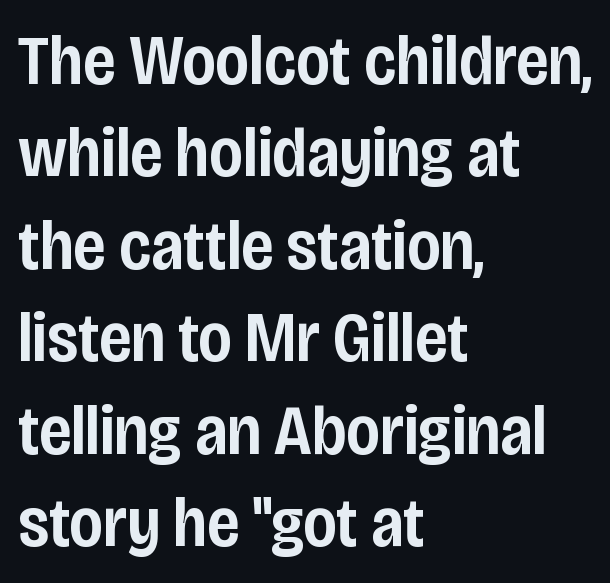
{"serif": "no", "italic": "no", "bold": "semi", "weight": "semibold", "width": "condensed", "stroke_contrast": "low", "x_height": "large", "monospaced": "no", "underline": "no", "align": "left", "line_spacing": "normal", "line_spacing_ratio": 1.32, "letter_spacing": "normal", "letter_spacing_em": 0.0, "glyph_px": 70}
